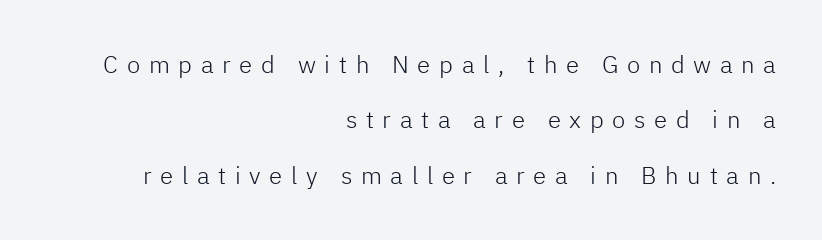
The image shows 24 px text type, upright; set right-aligned, loose line spacing (2.31x), unusually wide letter spacing (+0.36 em), not underlined.
